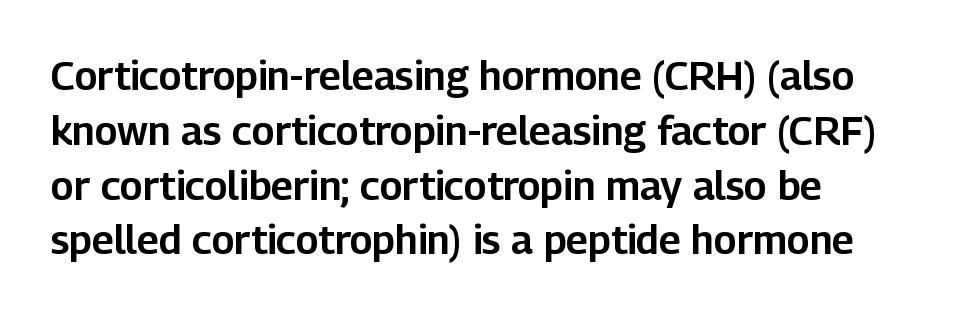
A roman cut, with each character standing at attention. The baseline area is clear. The rows are spaced the way most documents space them. All the whitespace from short lines collects on the right. The rendering shows plain stroke endings on the letterforms — a sans-serif design. No extra tracking has been applied to these lines.
